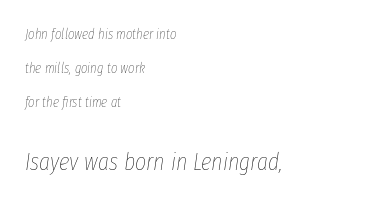
Reading down the column, the eye jumps a long way to each next line. Horizontally, the lines are justified to the leading edge only. Tall strokes in this sample are angled rather than plumb. Compared with typical body copy, the letter spacing here is the same. Summary of weight: not heavy and not bold. The passage shown is not underscored anywhere.
